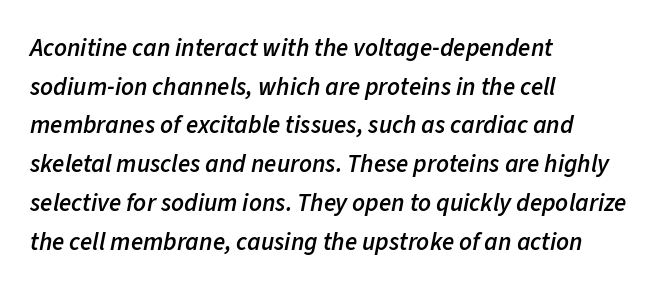
The image shows 25 px text type, italic (leaning right); set left-aligned, normal line spacing (1.55x), normal letter spacing, not underlined.
